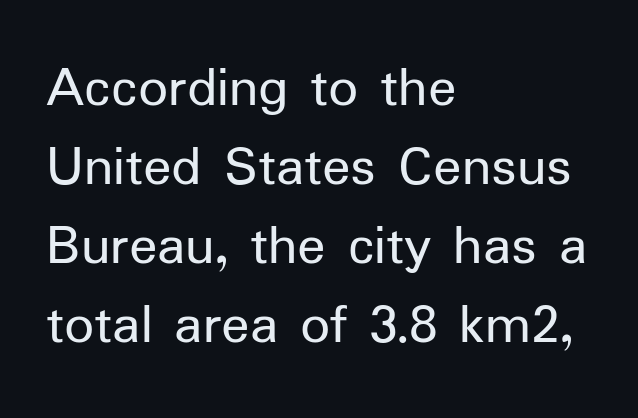
Leading matches the norm, producing a regular column. Just letters on the line, the space beneath them empty. A typesetter would call this zero additional tracking. Rendered with straight, roman letterforms.
